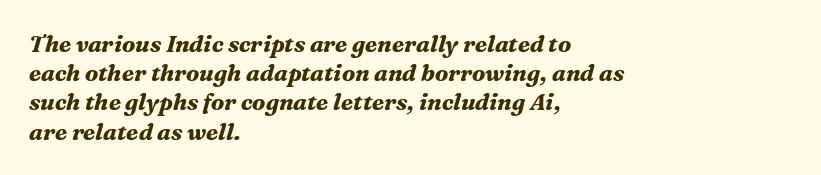
The image shows 23 px bold type, italic (leaning right); set left-aligned, normal line spacing (1.27x), normal letter spacing, not underlined.
